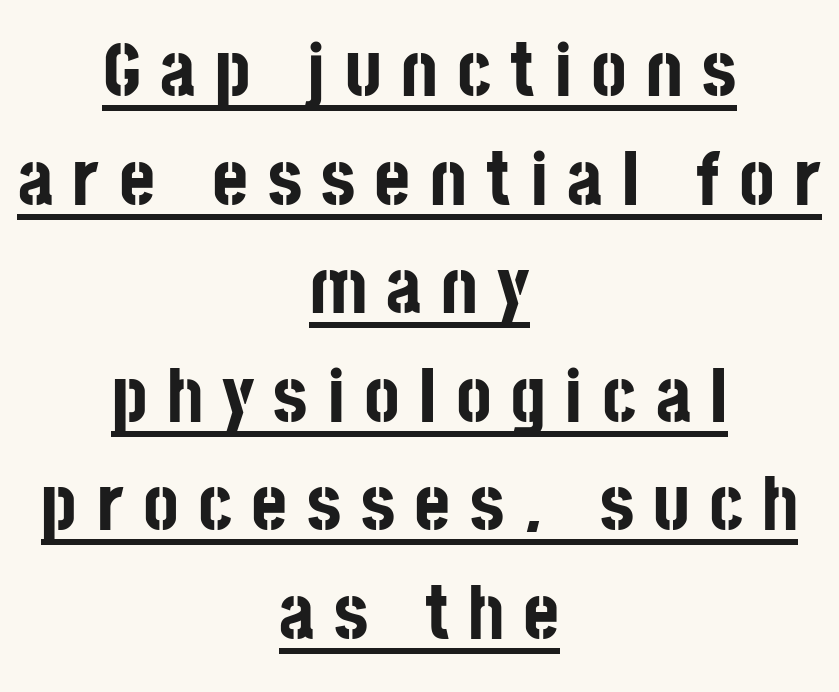
{"serif": "no", "italic": "no", "bold": "yes", "weight": "bold", "width": "condensed", "stroke_contrast": "low", "x_height": "large", "monospaced": "no", "underline": "yes", "align": "center", "line_spacing": "normal", "line_spacing_ratio": 1.41, "letter_spacing": "wide", "letter_spacing_em": 0.25, "glyph_px": 77}
